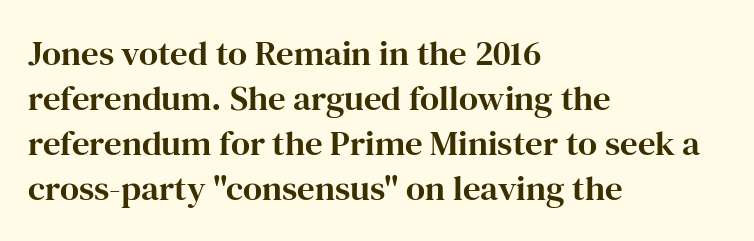
The image shows 35 px serif type, upright; set left-aligned, normal line spacing (1.29x), normal letter spacing, not underlined; high stroke contrast and a medium x-height.
